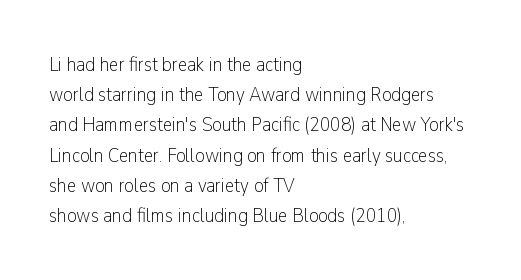
Q: Is the text bold? A: No.
Q: Is the text italic (slanted)? A: No, it is upright.
Q: Is the text underlined? A: No.
Q: How is the paragraph aligned? A: Left-aligned.
Q: Is the spacing between letters normal or unusually wide? A: Normal.
Q: Is the spacing between lines tight, normal or loose? A: Normal.
